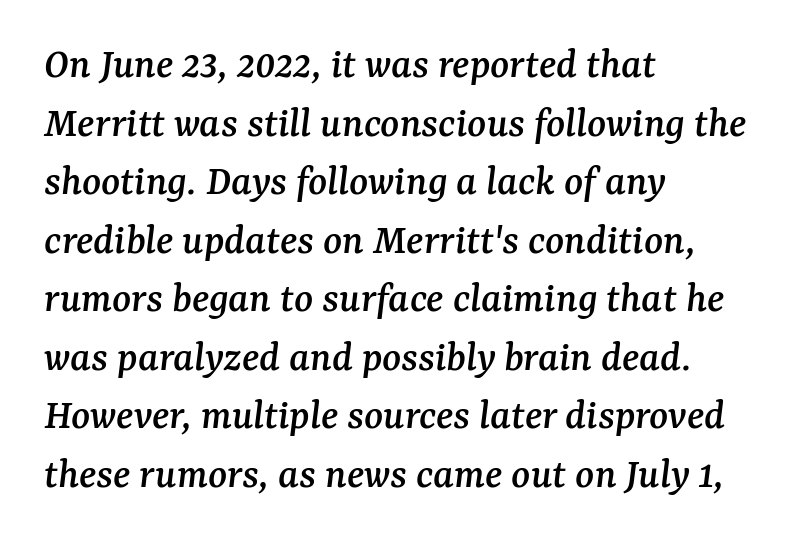
Decoration check: the copy has no underline. The setting favours the left margin, as ordinary paragraphs usually do. Leading: standard. The rendering shows small feet on the letterforms — a serif design.
